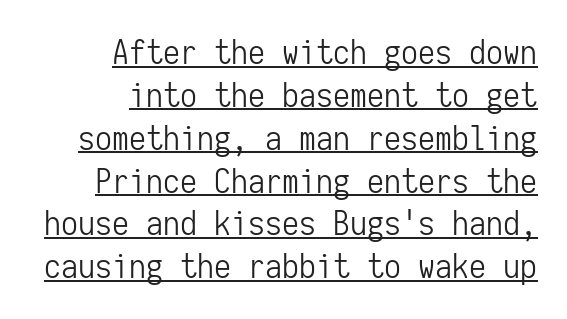
The image shows 34 px light, condensed sans-serif type, upright, monospaced; set right-aligned, normal line spacing (1.26x), normal letter spacing, underlined; low stroke contrast and a medium x-height.
